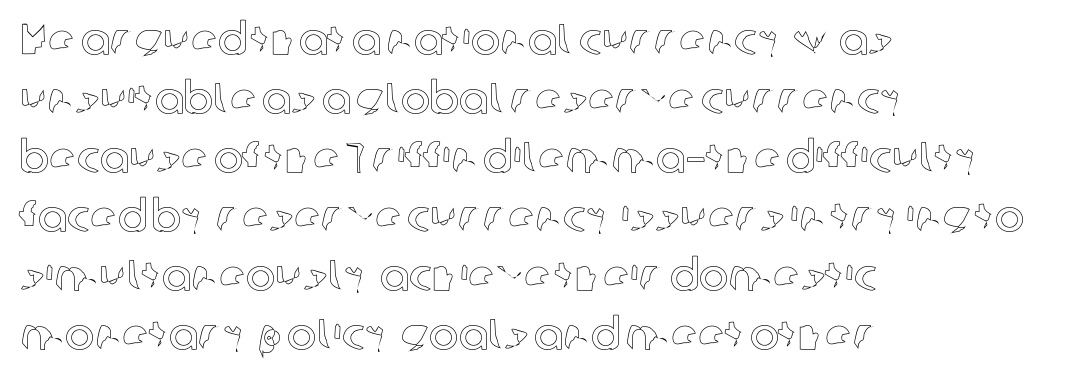
{"italic": "no", "width": "normal", "x_height": "medium", "monospaced": "no", "underline": "no", "align": "left", "line_spacing": "normal", "line_spacing_ratio": 1.34, "letter_spacing": "normal", "letter_spacing_em": 0.0, "glyph_px": 44}
